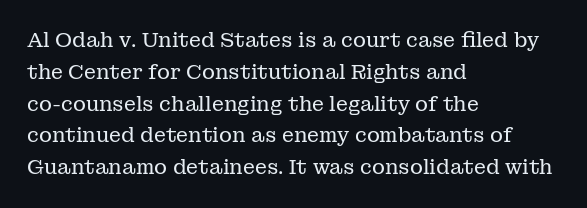
This is not heavy type; no bold has been used. Tracking here is standard; glyphs follow each other at the usual distance. Horizontal bands of white between lines are of average thickness. Underlining? Definitely not there. A student would call this left alignment; a typographer would say flush left, rag right.
